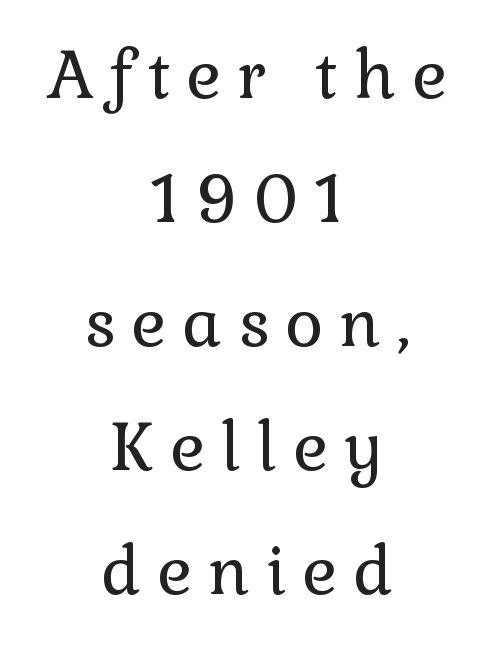
Q: Is the text bold? A: No.
Q: Is the text italic (slanted)? A: No, it is upright.
Q: Is the typeface a serif or a sans-serif typeface? A: Serif.
Q: Is the text underlined? A: No.
Q: How is the paragraph aligned? A: Centered.
Q: Is the spacing between letters normal or unusually wide? A: Unusually wide.
Q: Width (condensed, normal, or wide)? A: Normal.
Q: x-height? A: Medium.
Q: Monospaced? A: No.
